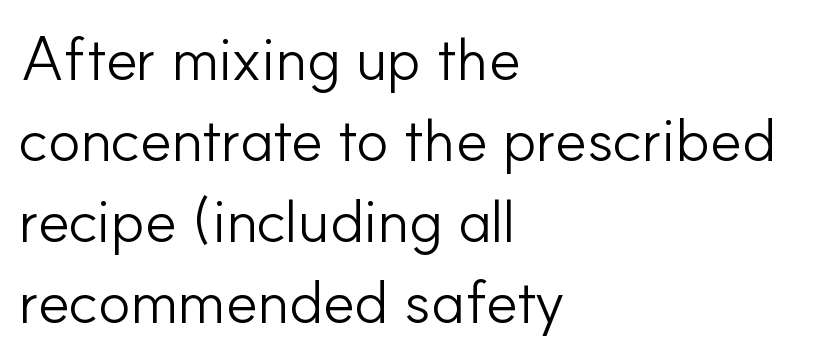
These lines are composed in type without serifs. Do the characters align in a grid? No, the font is proportional. Think standard paragraph weight, or any step lighter than that. The typography opts for an upright posture over an oblique one. The rendering keeps characters at their native spacing. Evenly set lines give the paragraph a standard silhouette.
